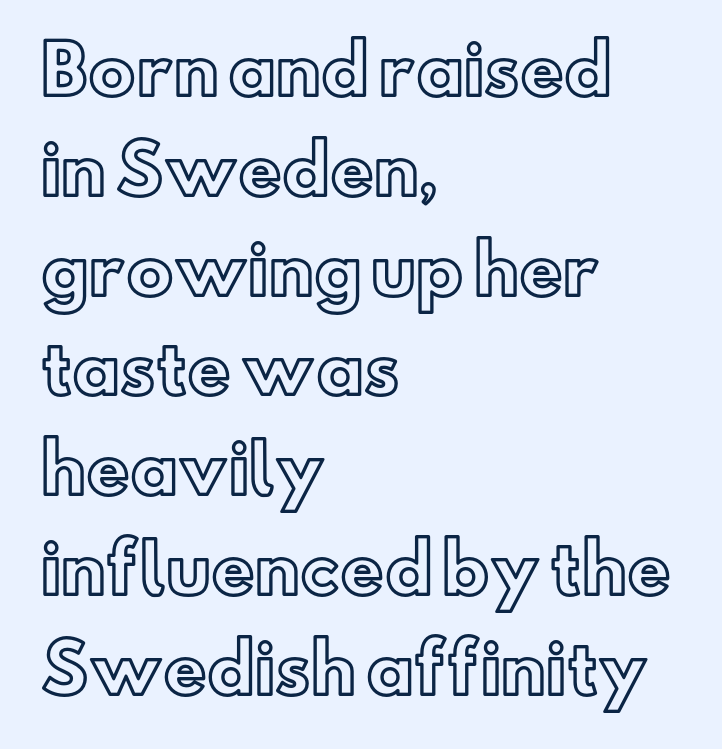
The image shows 67 px text type, upright; set left-aligned, normal line spacing (1.49x), normal letter spacing, not underlined; a small x-height.
